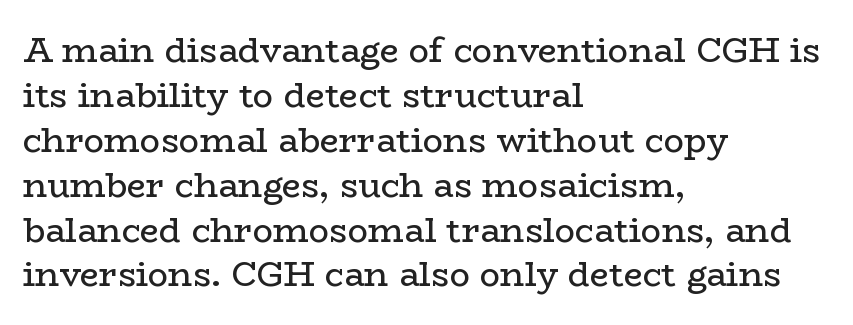
Note the varied advance widths — an 'i' is clearly narrower than an 'm'. The characters are drawn with everyday or finer stroke widths. Rule under the text: the space is simply empty. Spacing between characters is what you'd get straight out of the box.
